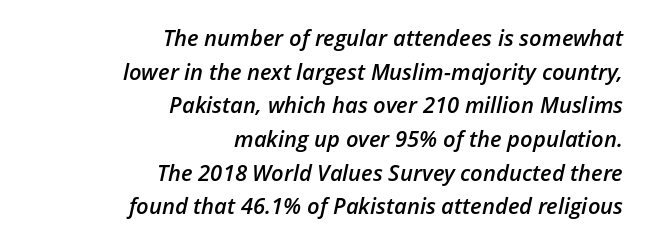
What's the leading like? Ordinary, nothing unusual. In CSS terms this would be text-align: right. Underlining? Definitely not there. Nobody touched the tracking dial on this one.
